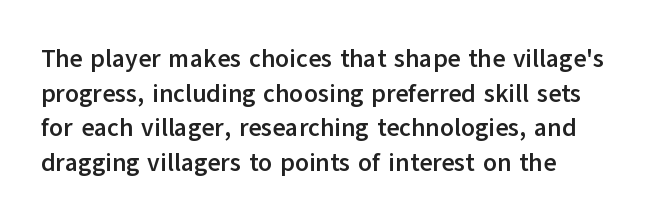
The type sits square on the baseline with zero lean. Summary of weight: heavy, a full bold. Rule under the text: the space is simply empty. Is the letter spacing exaggerated? No — it looks like the ordinary default.
